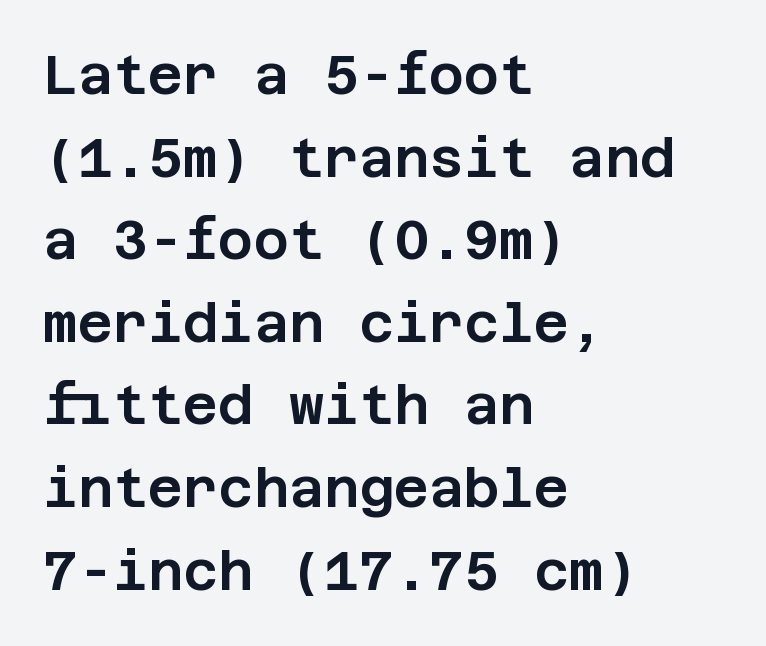
{"serif": "no", "italic": "no", "width": "normal", "stroke_contrast": "low", "x_height": "large", "underline": "no", "align": "left", "line_spacing": "normal", "line_spacing_ratio": 1.53, "letter_spacing": "normal", "letter_spacing_em": 0.0, "glyph_px": 54}
